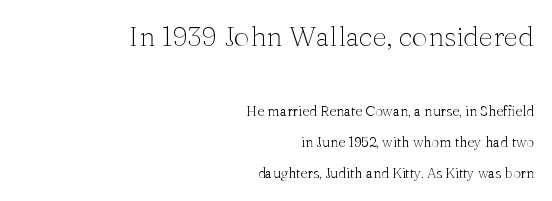
The image shows 28 px thin serif type, upright; set right-aligned, loose line spacing (2.21x), normal letter spacing, not underlined; the first (top) block is 2.0x larger; medium stroke contrast and a medium x-height.
